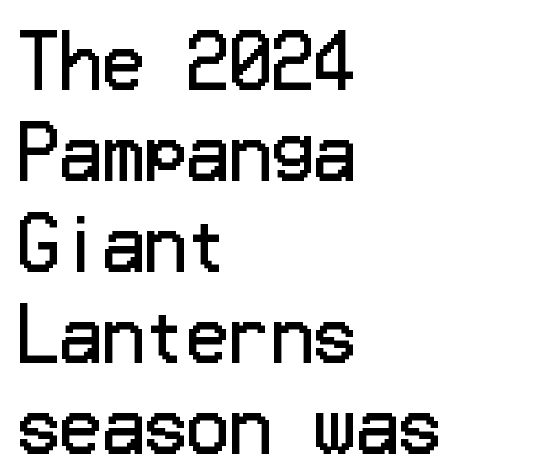
The image shows 70 px regular-weight sans-serif type, upright; set left-aligned, normal line spacing (1.3x), normal letter spacing, not underlined; low stroke contrast and a medium x-height.
